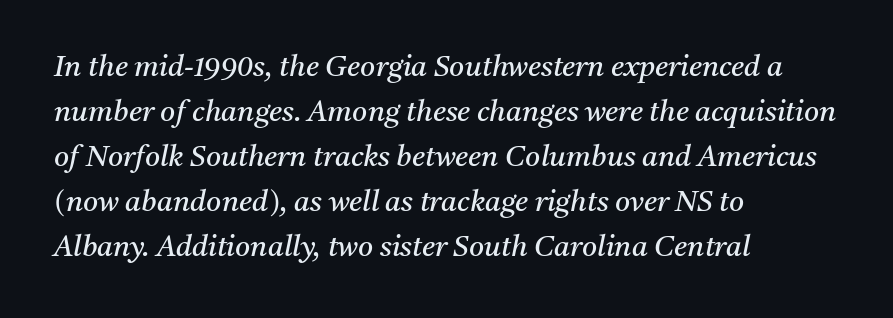
{"serif": "yes", "italic": "yes", "lean": "right", "slant_degrees": 11, "bold": "no", "weight": "regular", "width": "normal", "stroke_contrast": "medium", "x_height": "medium", "monospaced": "no", "underline": "no", "align": "left", "line_spacing": "normal", "line_spacing_ratio": 1.55, "letter_spacing": "normal", "letter_spacing_em": 0.0, "glyph_px": 29}
